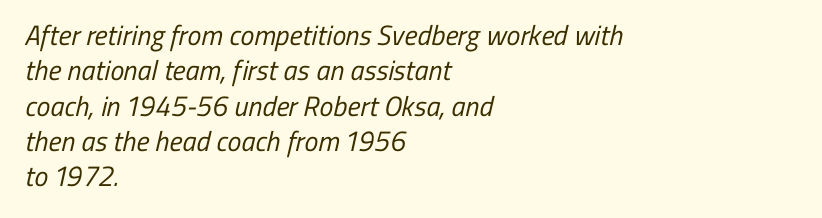
In terms of letterform style, serifs are entirely absent. A typesetter would call this zero additional tracking. Spacing verdict: proportional, widths tailored to each character. Bare-footed words on every line. Caption: multi-line text, flush left, ragged right. Leading matches the norm, producing a regular column.
